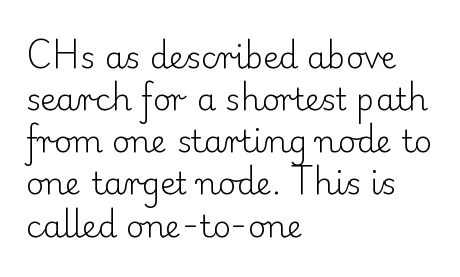
Stems here are at most as thick as an everyday book face. The paragraph has a hard left edge and a soft right edge. If you drew a line through each stem, it would be perfectly vertical. Does extra space separate the letters? No, they use regular spacing. The block of text has a typical density, with ordinary space between rows.
